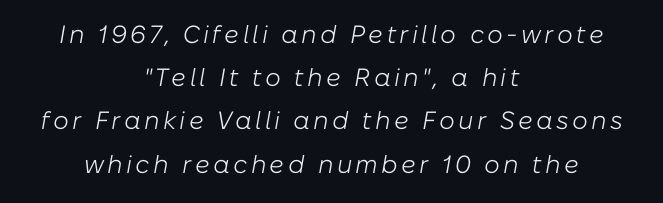
Q: Is the text bold? A: No.
Q: Is the text italic (slanted)? A: Yes, it leans right by about 10 degrees.
Q: Is the text underlined? A: No.
Q: How is the paragraph aligned? A: Centered.
